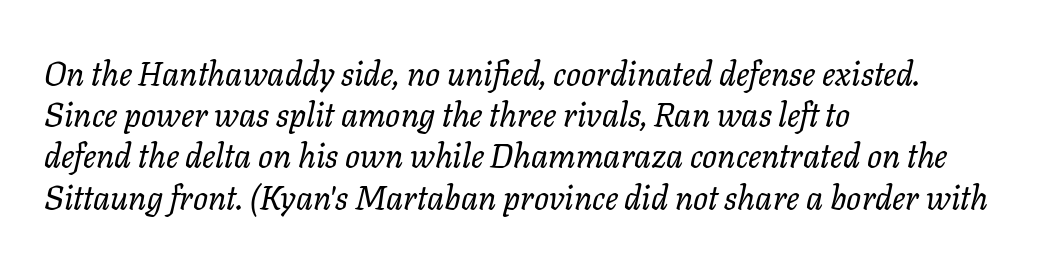
The passage shown is typed in a proportional face where columns would drift. Students, observe: this is what conventionally led text looks like. Designer's note — italics engaged. Is the stroke heavy? The answer is a plain regular-or-lighter. No extra tracking has been applied to these lines. Check the space under the baseline: it is left empty.
